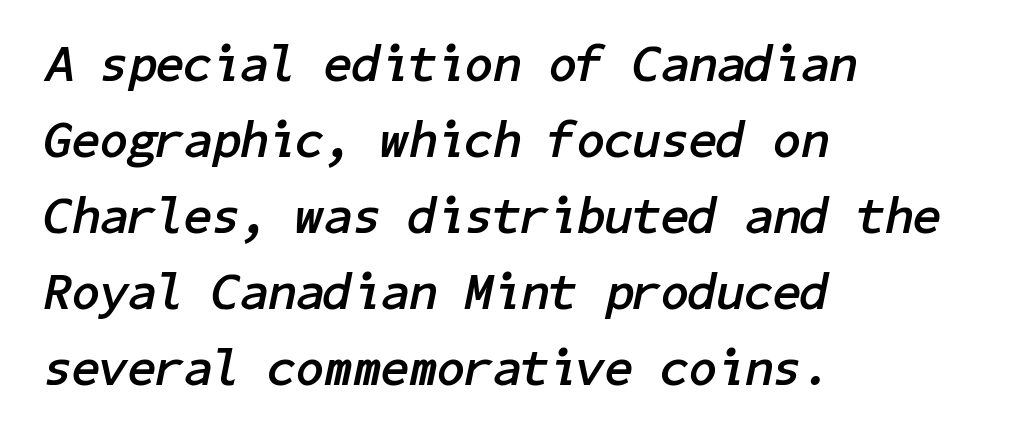
{"italic": "yes", "lean": "right", "slant_degrees": 11, "bold": "yes", "weight": "semibold", "width": "normal", "stroke_contrast": "low", "x_height": "medium", "underline": "no", "align": "left", "line_spacing": "normal", "line_spacing_ratio": 1.49, "letter_spacing": "normal", "letter_spacing_em": 0.0, "glyph_px": 51}
